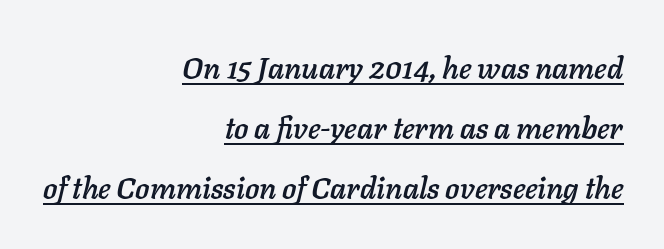
The image shows 30 px text type, italic (leaning right); set right-aligned, loose line spacing (2.0x), normal letter spacing, underlined; low stroke contrast and a medium x-height.
